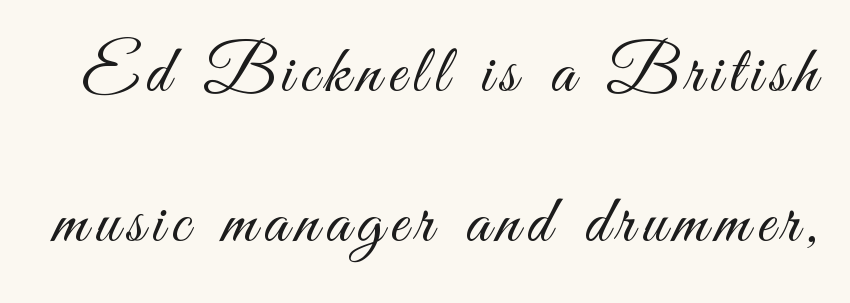
{"serif": "no", "bold": "no", "weight": "light", "width": "condensed", "stroke_contrast": "medium", "x_height": "small", "monospaced": "no", "underline": "no", "line_spacing": "loose", "line_spacing_ratio": 2.21, "glyph_px": 68}
